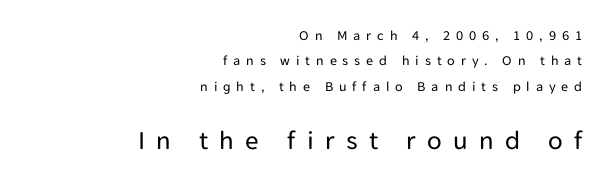
Anything drawn beneath the words? Only blank space. Look at the tracking — it's clearly loosened, letters drifting apart. Vertical strokes here are truly vertical. A student would notice the bottom passage is typeset larger than what precedes it.
